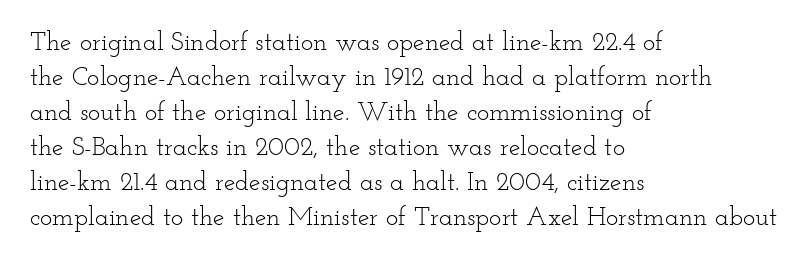
{"italic": "no", "bold": "no", "underline": "no", "align": "left", "line_spacing": "normal", "line_spacing_ratio": 1.35, "letter_spacing": "normal", "letter_spacing_em": 0.0, "glyph_px": 26}
